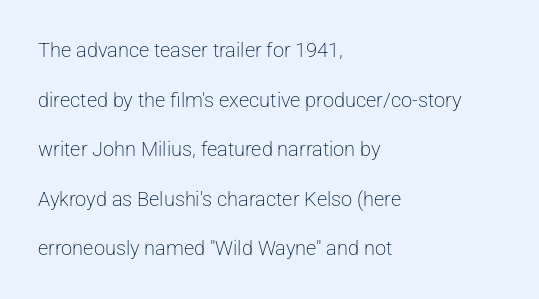
{"italic": "no", "bold": "no", "underline": "no", "align": "left", "line_spacing": "loose", "line_spacing_ratio": 2.48, "letter_spacing": "normal", "letter_spacing_em": 0.0, "glyph_px": 20}
